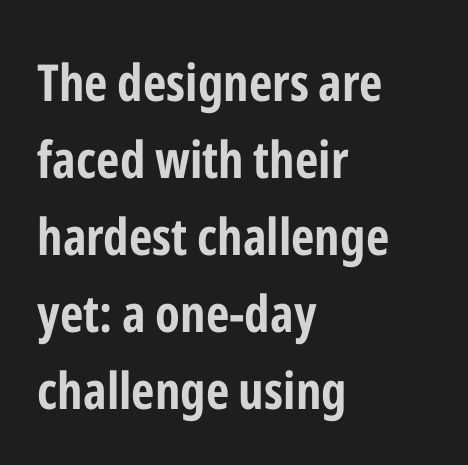
Q: Is the text bold? A: Yes.
Q: Is the text italic (slanted)? A: No, it is upright.
Q: Is the typeface a serif or a sans-serif typeface? A: Sans-serif.
Q: Is the text underlined? A: No.
Q: How is the paragraph aligned? A: Left-aligned.
Q: Is the spacing between letters normal or unusually wide? A: Normal.
Q: Is the spacing between lines tight, normal or loose? A: Normal.
Q: Width (condensed, normal, or wide)? A: Condensed.
Q: Stroke contrast? A: Low.
Q: x-height? A: Medium.
Q: Monospaced? A: No.
